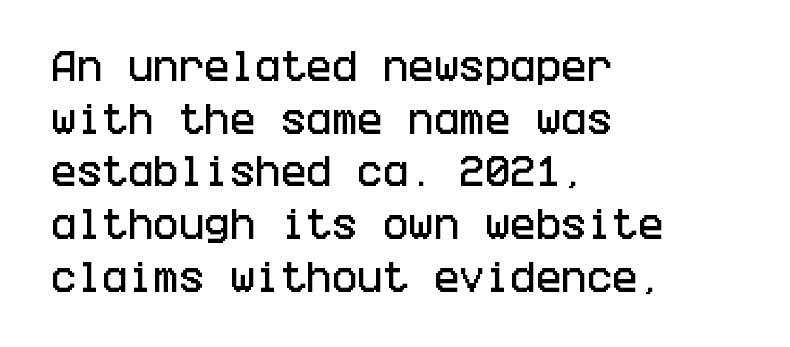
{"serif": "no", "italic": "no", "width": "condensed", "stroke_contrast": "low", "x_height": "large", "underline": "no", "align": "left", "line_spacing": "normal", "line_spacing_ratio": 1.55, "letter_spacing": "normal", "letter_spacing_em": 0.0, "glyph_px": 34}
